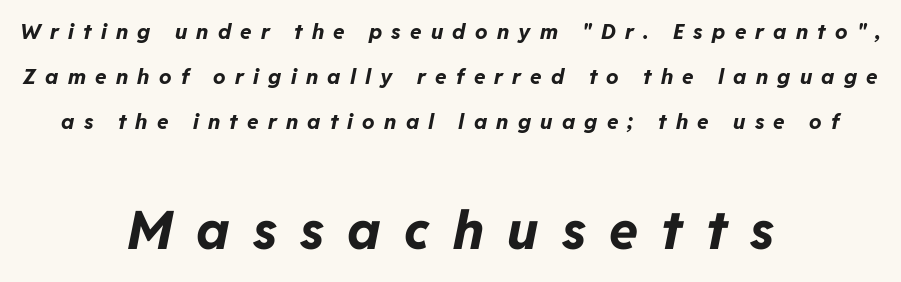
{"italic": "yes", "lean": "right", "slant_degrees": 11, "bold": "yes", "weight": "bold", "width": "normal", "stroke_contrast": "low", "x_height": "medium", "monospaced": "no", "underline": "no", "align": "center", "line_spacing": "loose", "line_spacing_ratio": 2.15, "letter_spacing": "wide", "letter_spacing_em": 0.44, "larger_block": "second", "size_ratio": 2.52, "glyph_px": 53}
